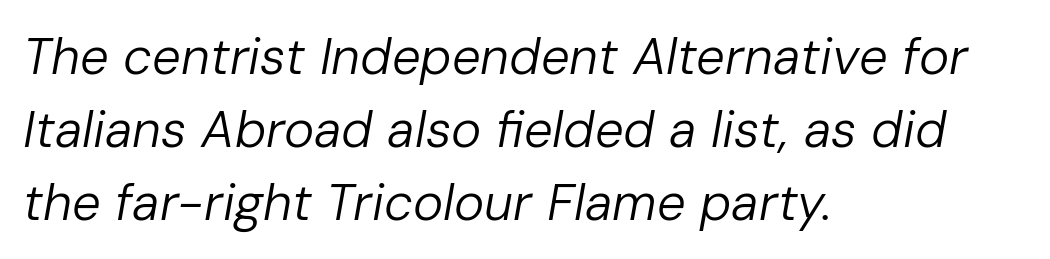
The rendering uses natural spacing where letterforms have individual widths. Casual observation: everything's shoved over to the left. The leading is moderate, giving the passage an even texture. The specimen reads as italic at a glance. Glance below the letters and you will spot only blank space. Here the glyphs are tracked normally, forming tight word shapes.
